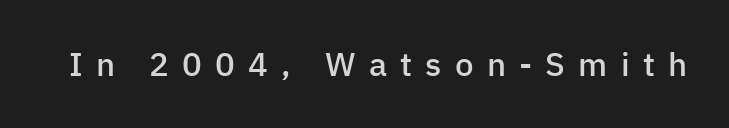
{"serif": "no", "italic": "no", "bold": "semi", "weight": "semibold", "width": "normal", "stroke_contrast": "low", "x_height": "medium", "monospaced": "no", "underline": "no", "letter_spacing": "wide", "letter_spacing_em": 0.4, "glyph_px": 33}
